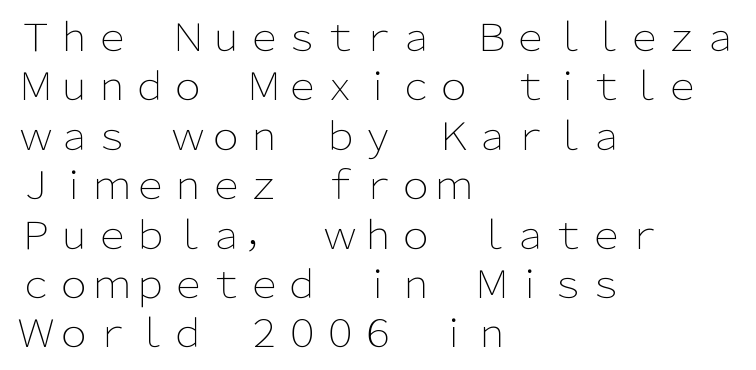
The vertical gap from one line to the next is medium. This reads as an unemphasized weight, regular at the heaviest. Is this a fixed-width face? No — the glyphs have proportional, varying widths. These lines keep a tight, regular rhythm from letter to letter. Does the type have serifs? No, each stem ends abruptly.
